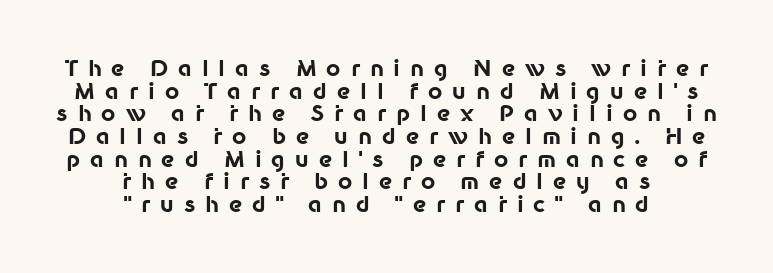
Q: Is the text bold? A: Yes.
Q: Is the text italic (slanted)? A: No, it is upright.
Q: Is the text underlined? A: No.
Q: How is the paragraph aligned? A: Centered.
Q: Is the spacing between letters normal or unusually wide? A: Unusually wide.
Q: Is the spacing between lines tight, normal or loose? A: Tight.
